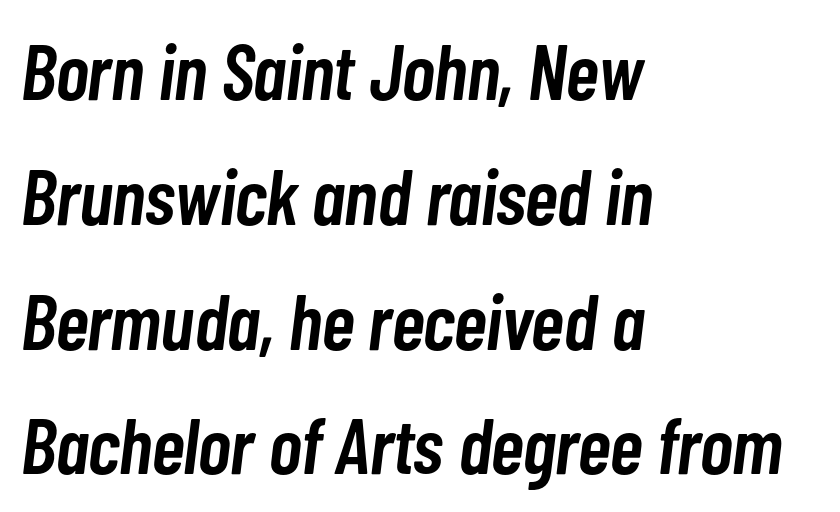
The image shows 79 px semibold, condensed type, italic (leaning right); set left-aligned, normal line spacing (1.58x), normal letter spacing, not underlined; low stroke contrast and a medium x-height.
